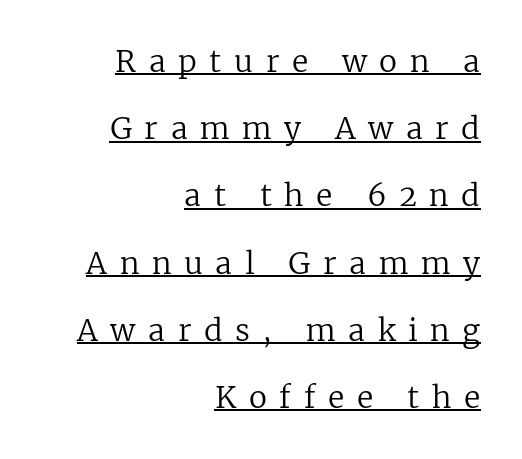
The image shows 30 px regular-weight serif type, upright; set right-aligned, loose line spacing (2.24x), unusually wide letter spacing (+0.42 em), underlined; low stroke contrast and a medium x-height.
